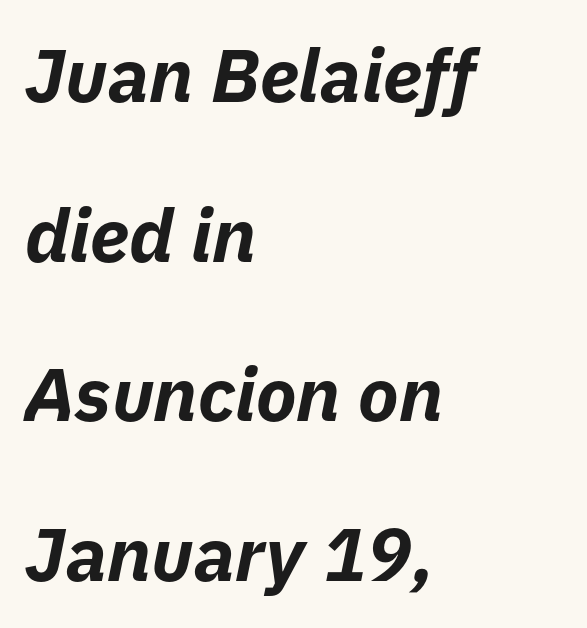
Q: Is the text bold? A: Yes.
Q: Is the text italic (slanted)? A: Yes, it leans right by about 11 degrees.
Q: Is the text underlined? A: No.
Q: How is the paragraph aligned? A: Left-aligned.
Q: Is the spacing between letters normal or unusually wide? A: Normal.
Q: Is the spacing between lines tight, normal or loose? A: Loose.
Q: Width (condensed, normal, or wide)? A: Normal.
Q: Stroke contrast? A: Low.
Q: x-height? A: Medium.
Q: Monospaced? A: No.
